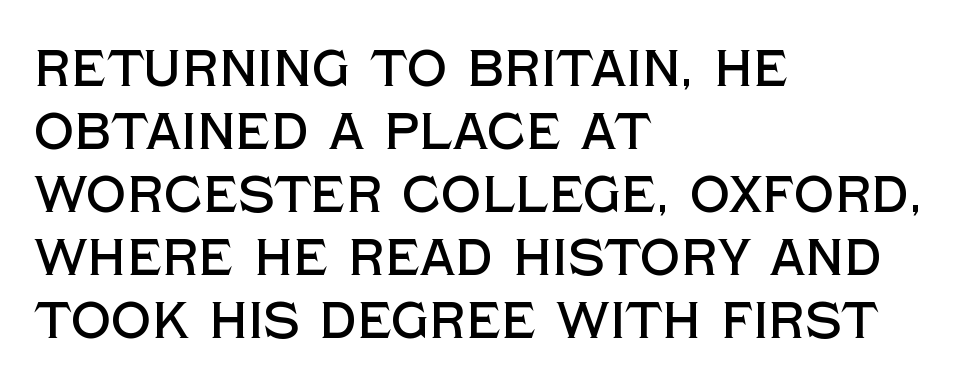
The image shows 50 px sans-serif type, upright; set left-aligned, normal line spacing (1.26x), normal letter spacing, not underlined; a large x-height.
